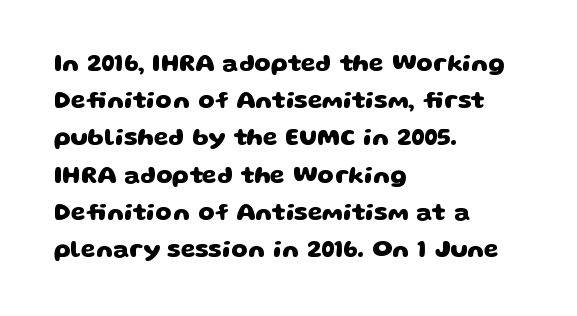
The image shows 24 px bold type; set left-aligned, normal line spacing (1.55x), normal letter spacing, not underlined.
